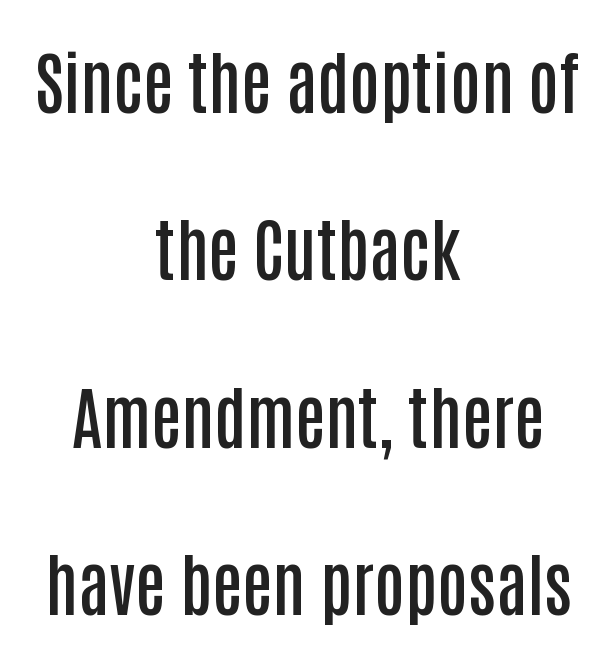
Q: Is the text bold? A: Semi-bold.
Q: Is the text italic (slanted)? A: No, it is upright.
Q: Is the typeface a serif or a sans-serif typeface? A: Sans-serif.
Q: Is the text underlined? A: No.
Q: How is the paragraph aligned? A: Centered.
Q: Is the spacing between letters normal or unusually wide? A: Normal.
Q: Is the spacing between lines tight, normal or loose? A: Loose.
Q: Width (condensed, normal, or wide)? A: Condensed.
Q: Stroke contrast? A: Low.
Q: x-height? A: Large.
Q: Monospaced? A: No.
